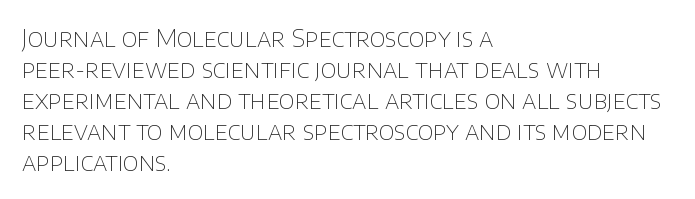
The image shows 24 px text type, upright; set left-aligned, normal line spacing (1.29x), normal letter spacing, not underlined.
